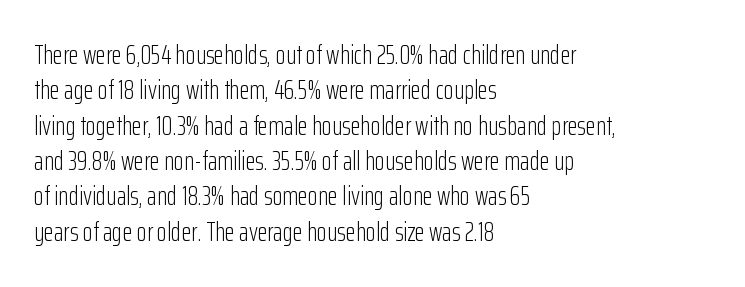
{"italic": "no", "bold": "no", "underline": "no", "align": "left", "line_spacing": "normal", "line_spacing_ratio": 1.36, "letter_spacing": "normal", "letter_spacing_em": 0.0, "glyph_px": 26}
